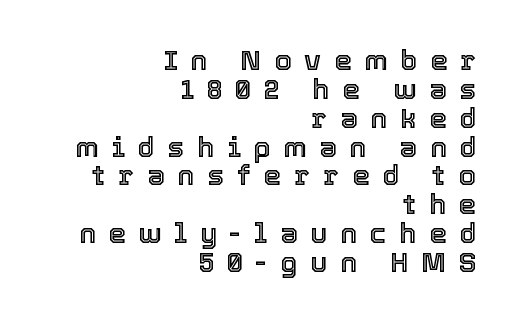
Spacing between characters has been opened up far beyond the box default. Rendered with straight, roman letterforms. Only glyphs here, with clear space below each row. This rendering uses right alignment, leaving the left contour irregular.
